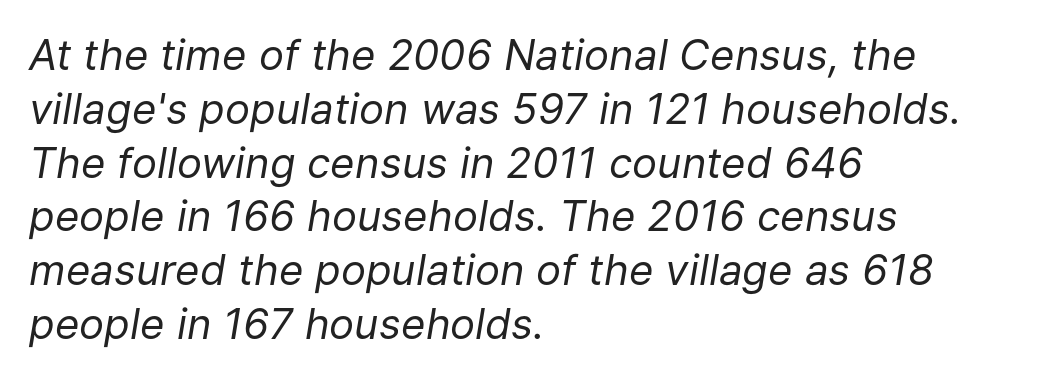
The image shows 42 px regular-weight type, italic (leaning right); set left-aligned, normal line spacing (1.28x), normal letter spacing, not underlined; low stroke contrast and a medium x-height.
